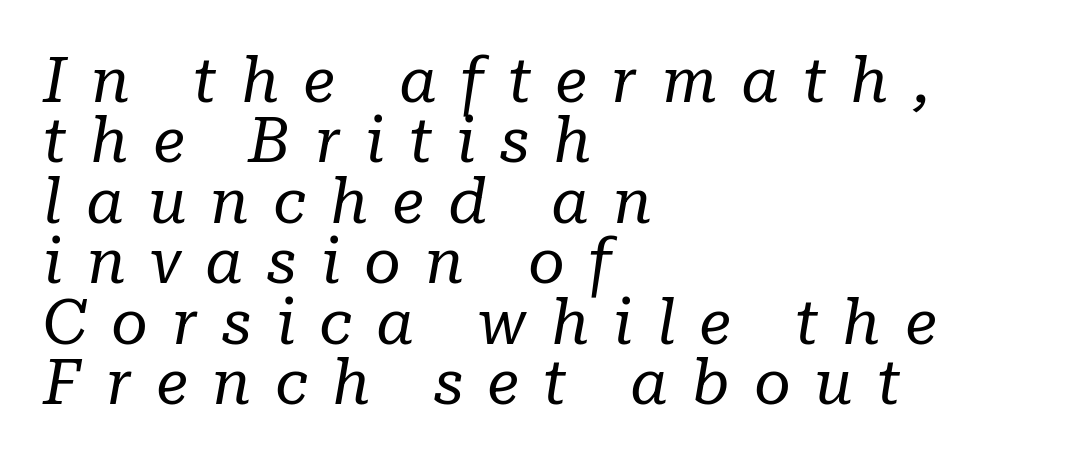
Posture: slanted. Vertical spacing — tight. Do the characters align in a grid? No, the font is proportional. The typeface chosen for these lines features serifs. Is the type heavy? It reads as light-to-regular instead.
